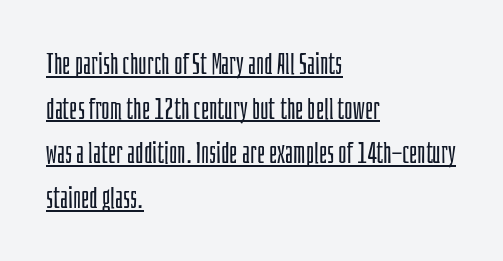
{"serif": "no", "italic": "no", "bold": "no", "weight": "light", "width": "condensed", "stroke_contrast": "low", "x_height": "large", "monospaced": "no", "underline": "yes", "align": "left", "line_spacing": "normal", "line_spacing_ratio": 1.54, "letter_spacing": "normal", "letter_spacing_em": 0.0, "glyph_px": 29}
